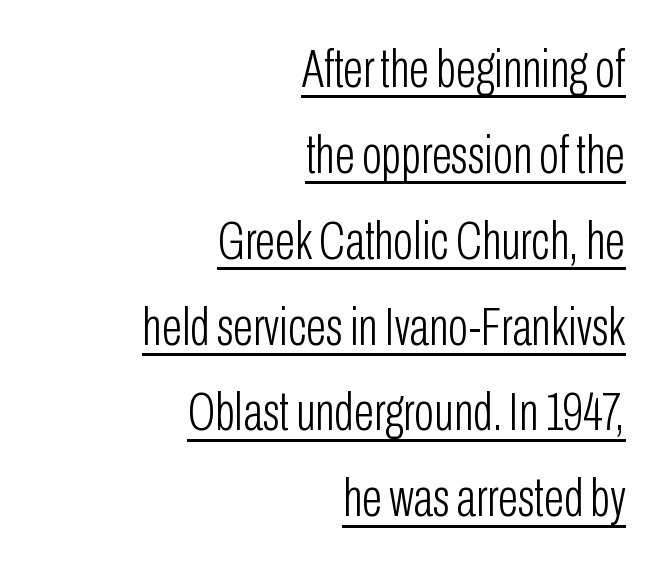
Q: Is the text bold? A: No.
Q: Is the text italic (slanted)? A: No, it is upright.
Q: Is the typeface a serif or a sans-serif typeface? A: Sans-serif.
Q: Is the text underlined? A: Yes.
Q: How is the paragraph aligned? A: Right-aligned.
Q: Is the spacing between letters normal or unusually wide? A: Normal.
Q: Is the spacing between lines tight, normal or loose? A: Normal.
Q: Width (condensed, normal, or wide)? A: Condensed.
Q: Stroke contrast? A: Low.
Q: x-height? A: Medium.
Q: Monospaced? A: No.
